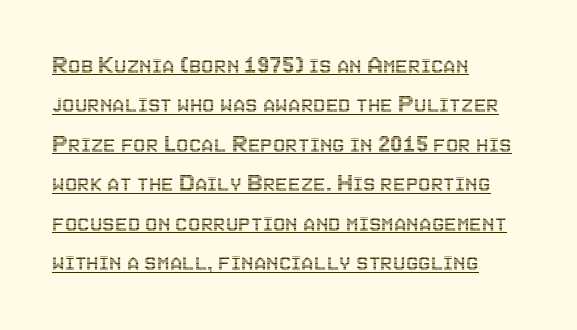
The image shows 28 px condensed type, upright; set left-aligned, normal line spacing (1.41x), normal letter spacing, underlined; a large x-height.
